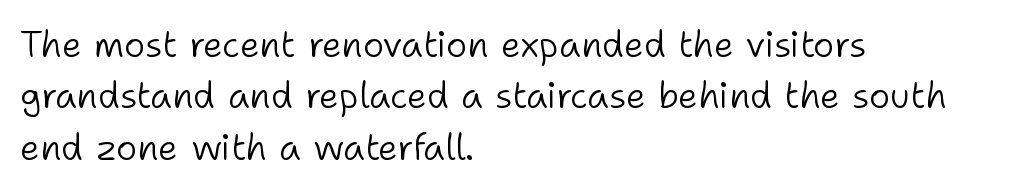
{"serif": "no", "italic": "no", "bold": "no", "weight": "light", "width": "normal", "stroke_contrast": "low", "x_height": "medium", "monospaced": "no", "underline": "no", "align": "left", "line_spacing": "normal", "line_spacing_ratio": 1.43, "letter_spacing": "normal", "letter_spacing_em": 0.0, "glyph_px": 36}
